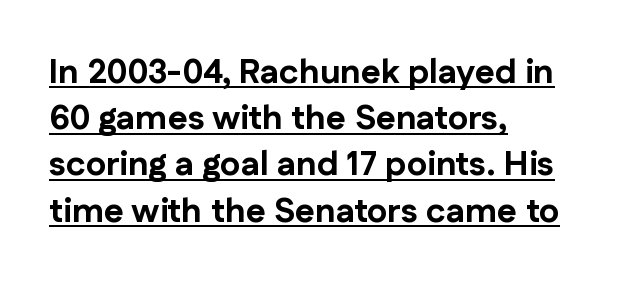
The setting favours the left margin, as ordinary paragraphs usually do. The font is running at its bold setting. Here the glyphs are tracked normally, forming tight word shapes. Baseline-to-baseline distance is the conventional proportion of letter height.
